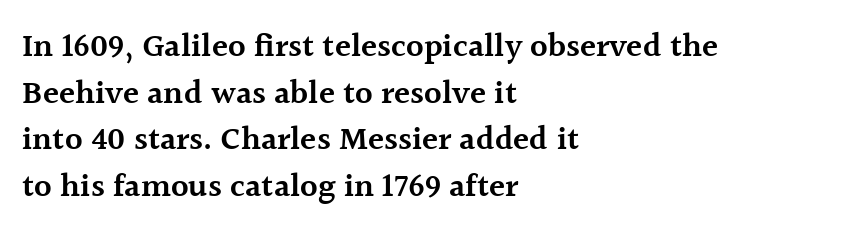
The image shows 33 px semibold serif type, upright; set left-aligned, normal line spacing (1.41x), normal letter spacing, not underlined; a medium x-height.
